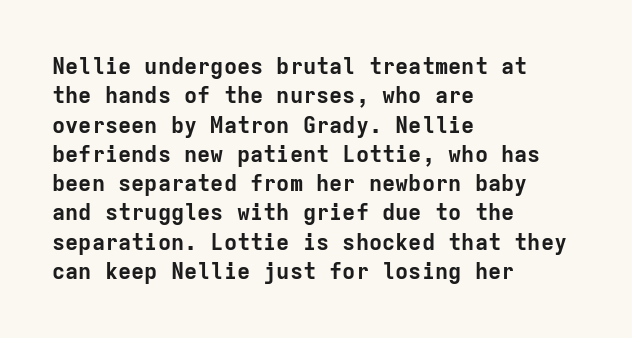
Every character sits straight up, as roman type does. Visually the block forms a straight wall on the left and a jagged coastline on the right. I'd describe the lettering as bold — thick and assertive. Unmarked baselines from the first word to the last.
